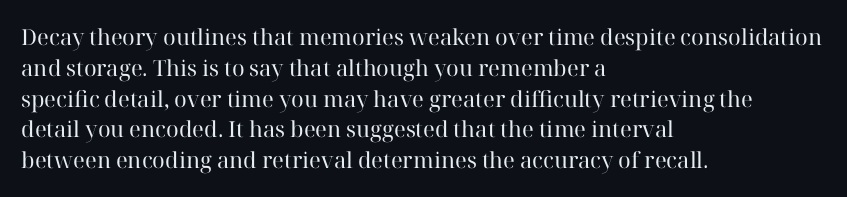
Q: Is the text bold? A: No.
Q: Is the text italic (slanted)? A: No, it is upright.
Q: Is the text underlined? A: No.
Q: How is the paragraph aligned? A: Left-aligned.
Q: Is the spacing between letters normal or unusually wide? A: Normal.
Q: Is the spacing between lines tight, normal or loose? A: Normal.
